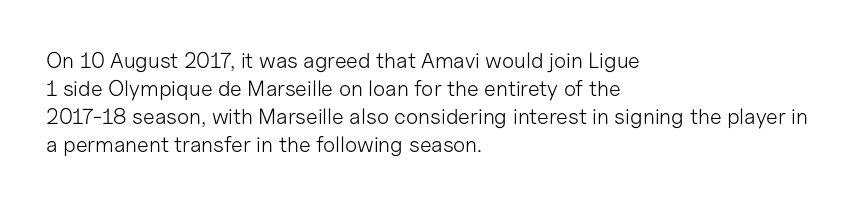
Q: Is the text bold? A: No.
Q: Is the text italic (slanted)? A: No, it is upright.
Q: Is the text underlined? A: No.
Q: How is the paragraph aligned? A: Left-aligned.
Q: Is the spacing between letters normal or unusually wide? A: Normal.
Q: Is the spacing between lines tight, normal or loose? A: Normal.
